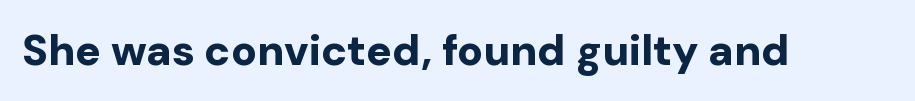
I'd call this a sans setting — the letters go barefoot. It's the straight-up-and-down kind of type. This rendering leaves character spacing at its baseline value. The face used here is proportionally spaced, like ordinary book or web type. Heft: maximum for text — a bold. Clear beneath every line of the passage.
